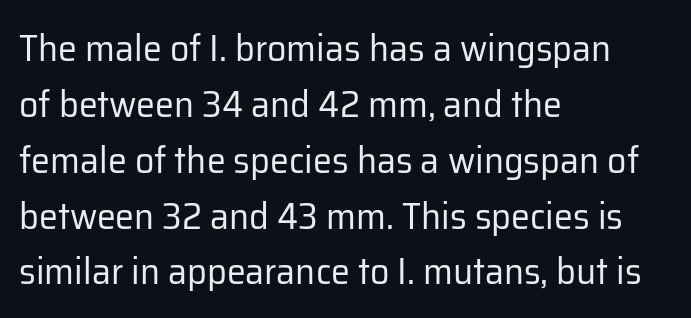
{"serif": "no", "italic": "no", "bold": "no", "weight": "regular", "width": "normal", "stroke_contrast": "low", "x_height": "medium", "monospaced": "no", "underline": "no", "align": "left", "line_spacing": "normal", "line_spacing_ratio": 1.47, "letter_spacing": "normal", "letter_spacing_em": 0.0, "glyph_px": 38}
